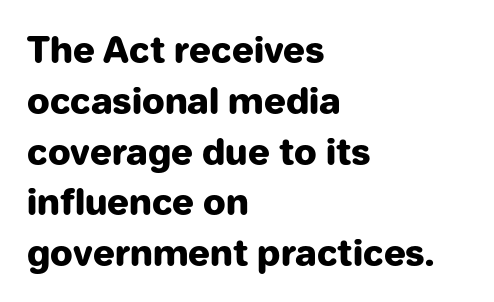
Reading down the block, your eye returns to a fixed left position each line. Vertical strokes here are truly vertical. Students, observe: this is what conventionally led text looks like. Caption: bold face, heavy strokes. Varying glyph widths throughout — classic text-font behaviour.
